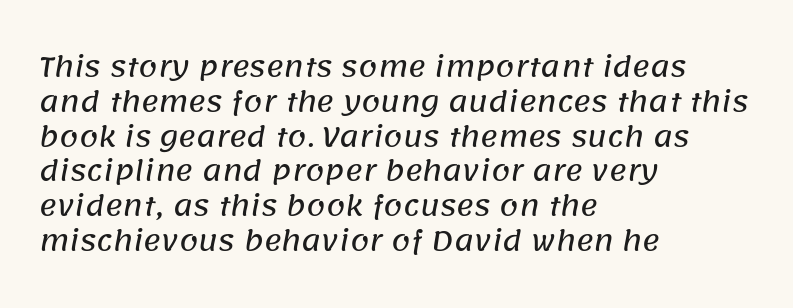
{"underline": "no", "align": "left", "line_spacing": "normal", "line_spacing_ratio": 1.29, "letter_spacing": "normal", "letter_spacing_em": 0.0, "glyph_px": 27}
